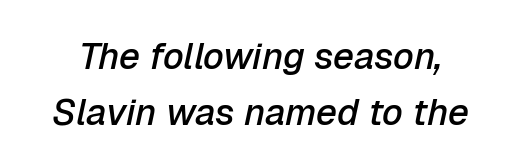
Q: Is the text bold? A: Semi-bold.
Q: Is the text italic (slanted)? A: Yes, it leans right by about 12 degrees.
Q: Is the text underlined? A: No.
Q: Is the spacing between letters normal or unusually wide? A: Normal.
Q: Is the spacing between lines tight, normal or loose? A: Normal.
Q: Width (condensed, normal, or wide)? A: Normal.
Q: Stroke contrast? A: Low.
Q: x-height? A: Medium.
Q: Monospaced? A: No.
